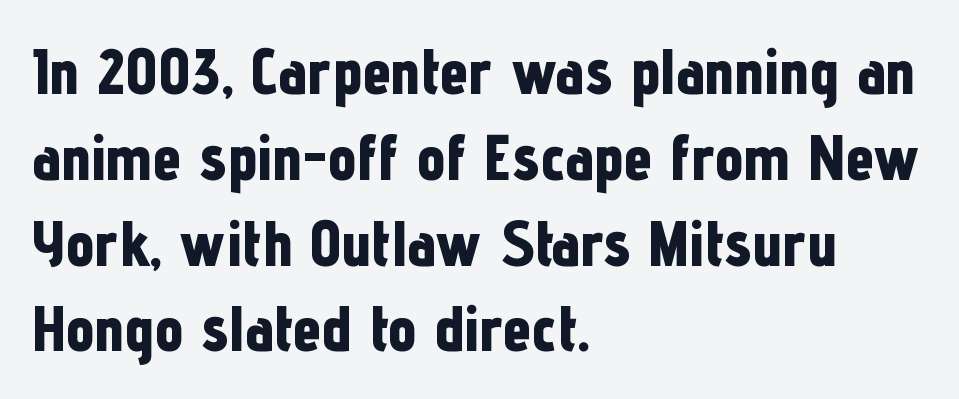
{"serif": "no", "italic": "no", "bold": "yes", "weight": "bold", "width": "condensed", "stroke_contrast": "low", "x_height": "medium", "monospaced": "no", "underline": "no", "align": "left", "line_spacing": "normal", "line_spacing_ratio": 1.34, "letter_spacing": "normal", "letter_spacing_em": 0.0, "glyph_px": 64}
